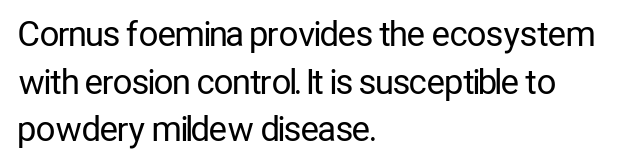
{"serif": "no", "italic": "no", "bold": "no", "weight": "regular", "width": "condensed", "stroke_contrast": "low", "x_height": "medium", "monospaced": "no", "underline": "no", "align": "left", "line_spacing": "normal", "line_spacing_ratio": 1.4, "letter_spacing": "normal", "letter_spacing_em": 0.0, "glyph_px": 34}
